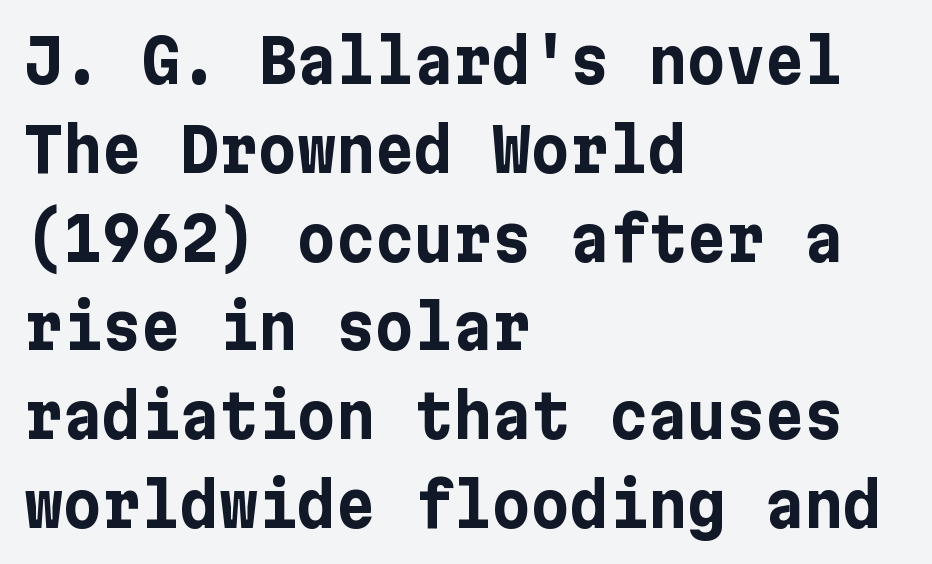
{"serif": "no", "italic": "no", "bold": "yes", "weight": "bold", "width": "normal", "stroke_contrast": "low", "x_height": "medium", "underline": "no", "align": "left", "line_spacing": "normal", "line_spacing_ratio": 1.48, "letter_spacing": "normal", "letter_spacing_em": 0.0, "glyph_px": 60}
